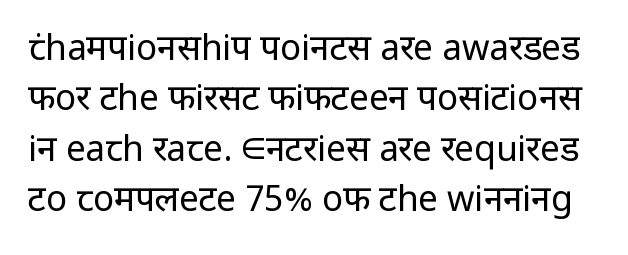
{"serif": "no", "italic": "no", "bold": "no", "weight": "regular", "width": "normal", "stroke_contrast": "low", "x_height": "medium", "monospaced": "no", "underline": "no", "line_spacing": "normal", "line_spacing_ratio": 1.44, "letter_spacing": "normal", "letter_spacing_em": 0.0, "glyph_px": 35}
